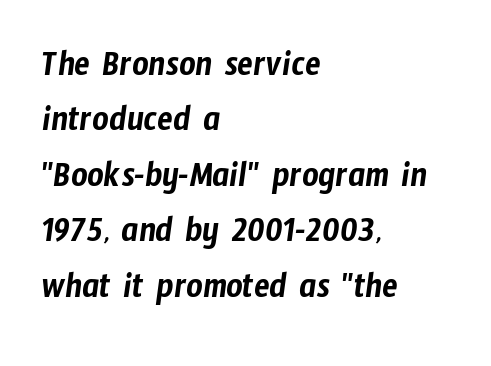
{"serif": "no", "width": "condensed", "stroke_contrast": "low", "x_height": "medium", "monospaced": "no", "underline": "no", "align": "left", "line_spacing": "normal", "line_spacing_ratio": 1.54, "letter_spacing": "normal", "letter_spacing_em": 0.0, "glyph_px": 36}
